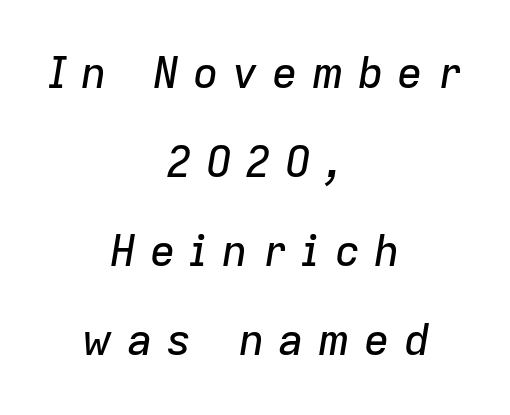
Q: Is the text italic (slanted)? A: Yes, it leans right by about 9 degrees.
Q: Is the text underlined? A: No.
Q: How is the paragraph aligned? A: Centered.
Q: Is the spacing between letters normal or unusually wide? A: Unusually wide.
Q: Is the spacing between lines tight, normal or loose? A: Loose.
Q: Width (condensed, normal, or wide)? A: Normal.
Q: Stroke contrast? A: Low.
Q: x-height? A: Medium.
Q: Monospaced? A: No.
